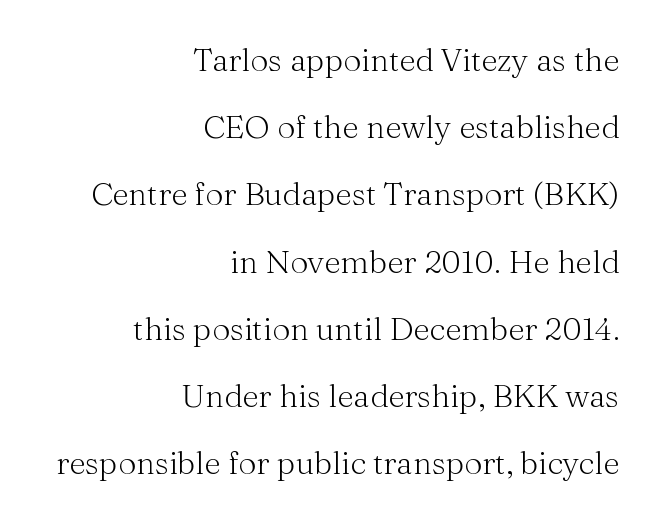
Q: Is the text bold? A: No.
Q: Is the text italic (slanted)? A: No, it is upright.
Q: Is the typeface a serif or a sans-serif typeface? A: Serif.
Q: Is the text underlined? A: No.
Q: How is the paragraph aligned? A: Right-aligned.
Q: Is the spacing between letters normal or unusually wide? A: Normal.
Q: Is the spacing between lines tight, normal or loose? A: Loose.
Q: Width (condensed, normal, or wide)? A: Normal.
Q: Stroke contrast? A: Medium.
Q: x-height? A: Medium.
Q: Monospaced? A: No.
